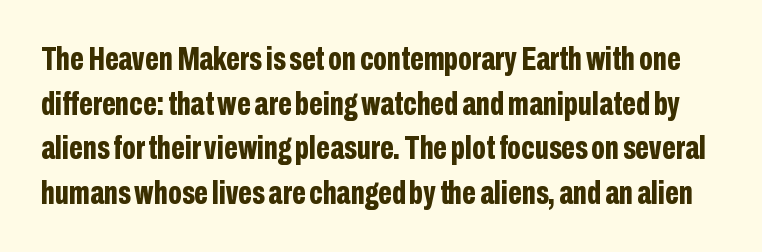
The image shows 33 px bold, condensed sans-serif type, upright; set normal line spacing (1.35x), normal letter spacing, not underlined; low stroke contrast and a medium x-height.
